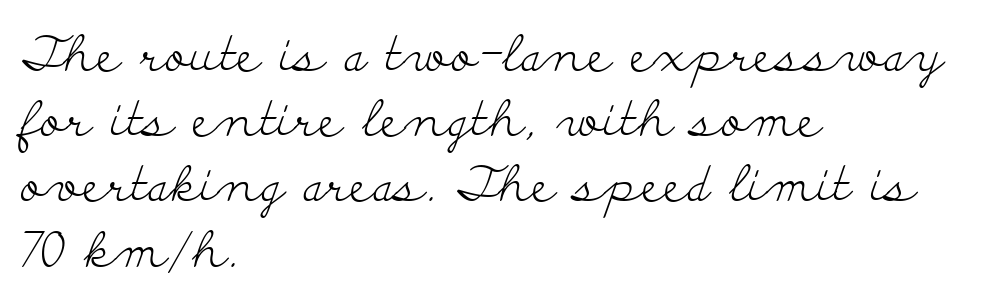
Anything drawn beneath the words? Only blank space. All the whitespace from short lines collects on the right. Horizontal bands of white between lines are of average thickness.
